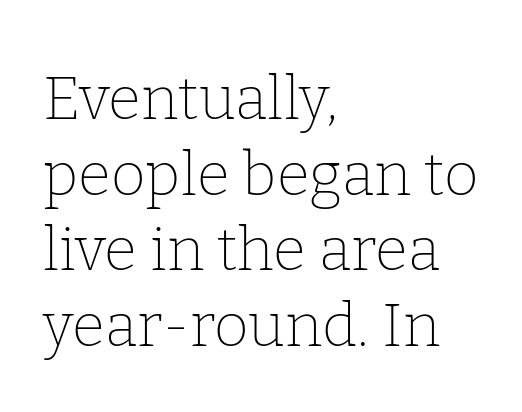
The image shows 60 px thin serif type, upright; set left-aligned, normal line spacing (1.26x), normal letter spacing, not underlined; low stroke contrast and a medium x-height.
